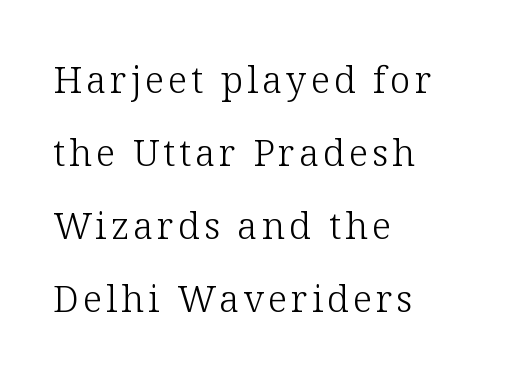
This is serif lettering, the kind often seen in printed books. Students, observe: this is what heavily led, spacious text looks like. This is the regular roman posture of the typeface. Varying glyph widths throughout — classic text-font behaviour.
